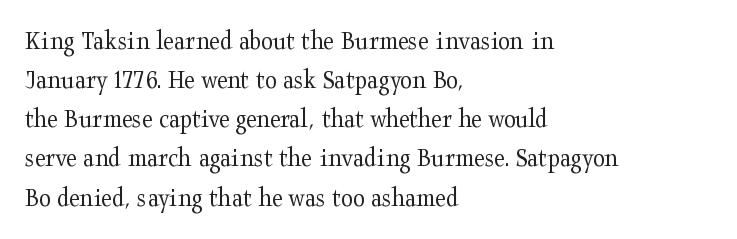
Default kerning and tracking; the words read as compact shapes. No heavy texture on the line: the type isn't bold. A roman cut, with each character standing at attention. Notice how the passage keeps a crisp vertical edge on the left only. Bare-footed words on every line.
